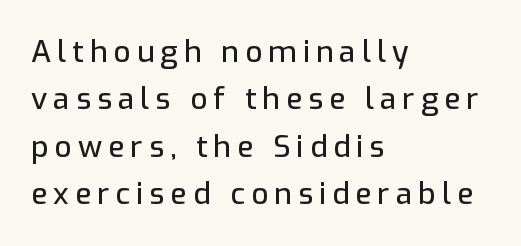
Do the characters align in a grid? No, the font is proportional. Type without underlining. Stroke terminals: plain, sans-serif. Normally led — the rows are evenly, conventionally spaced.
